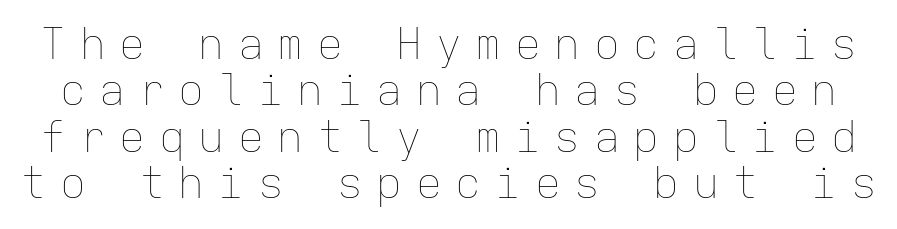
The passage shown stacks its lines with hardly any gap. Is there any slant? The stems are plumb. Anything drawn beneath the words? Only blank space. Spacing verdict: monospaced, one width for all characters.
